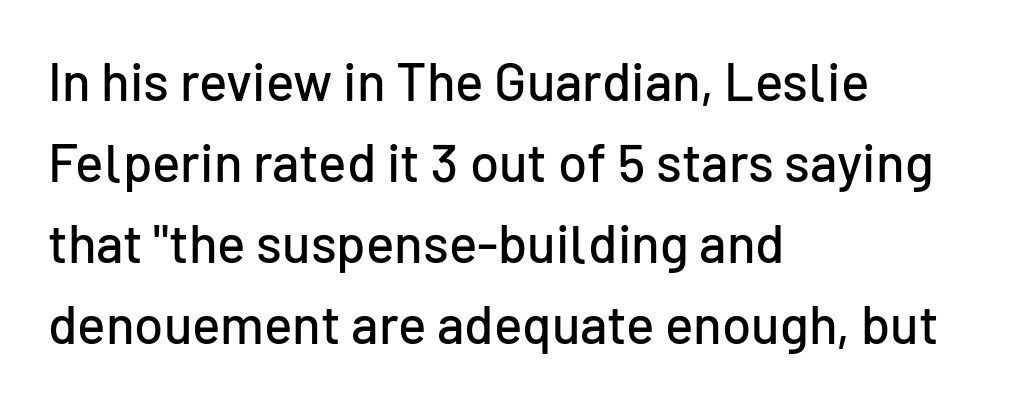
Q: Is the text italic (slanted)? A: No, it is upright.
Q: Is the typeface a serif or a sans-serif typeface? A: Sans-serif.
Q: Is the text underlined? A: No.
Q: How is the paragraph aligned? A: Left-aligned.
Q: Is the spacing between letters normal or unusually wide? A: Normal.
Q: Is the spacing between lines tight, normal or loose? A: Normal.
Q: Width (condensed, normal, or wide)? A: Normal.
Q: Stroke contrast? A: Low.
Q: x-height? A: Medium.
Q: Monospaced? A: No.
